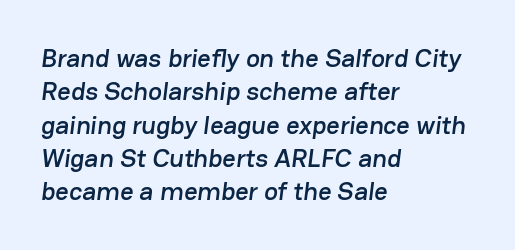
Q: Is the text underlined? A: No.
Q: How is the paragraph aligned? A: Left-aligned.
Q: Is the spacing between letters normal or unusually wide? A: Normal.
Q: Is the spacing between lines tight, normal or loose? A: Normal.
